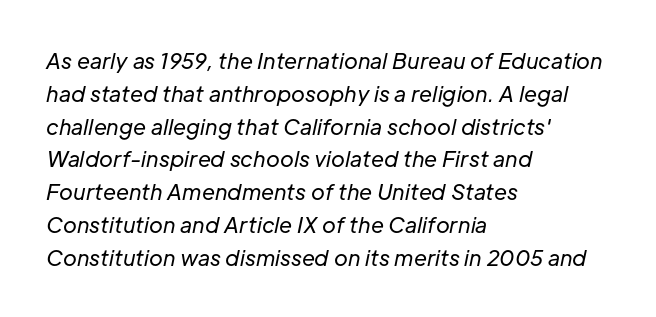
These glyphs show unthickened strokes, regular width or finer. Slant detected: the letters are inclined. Any mark beneath the type? The region is blank. Vertical spacing — default. A student would call this left alignment; a typographer would say flush left, rag right. Here the glyphs are tracked normally, forming tight word shapes.
